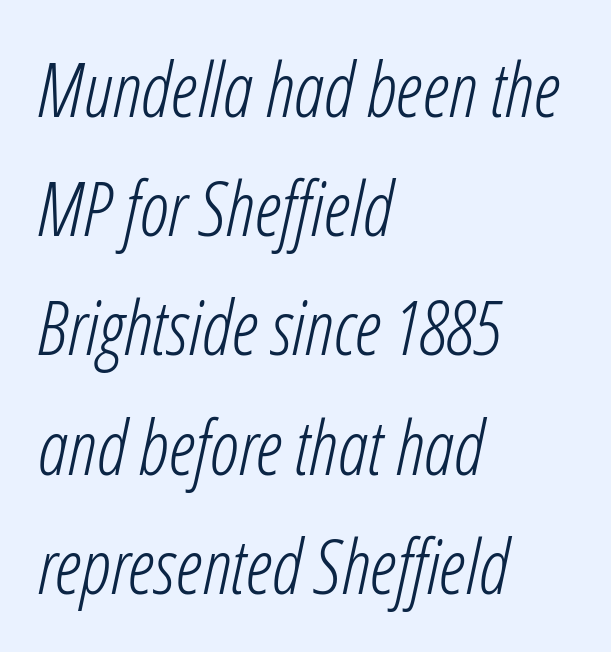
The image shows 75 px light, condensed type, italic (leaning right); set left-aligned, normal line spacing (1.59x), normal letter spacing, not underlined; low stroke contrast and a medium x-height.
